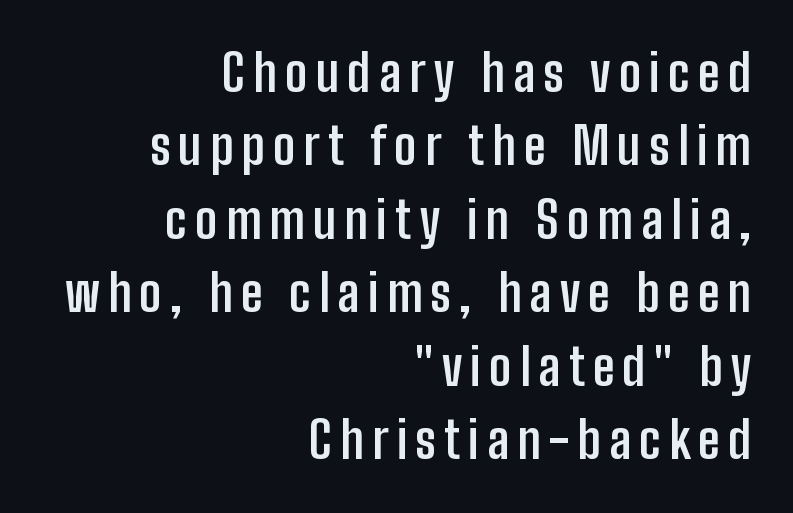
Letters rest on an invisible, unmarked baseline. Reading down the column, the eye jumps a familiar distance to each next line. Each letter keeps its own natural width here, so spacing adapts to shape. Every letter is thick-stroked: bold, no question.
